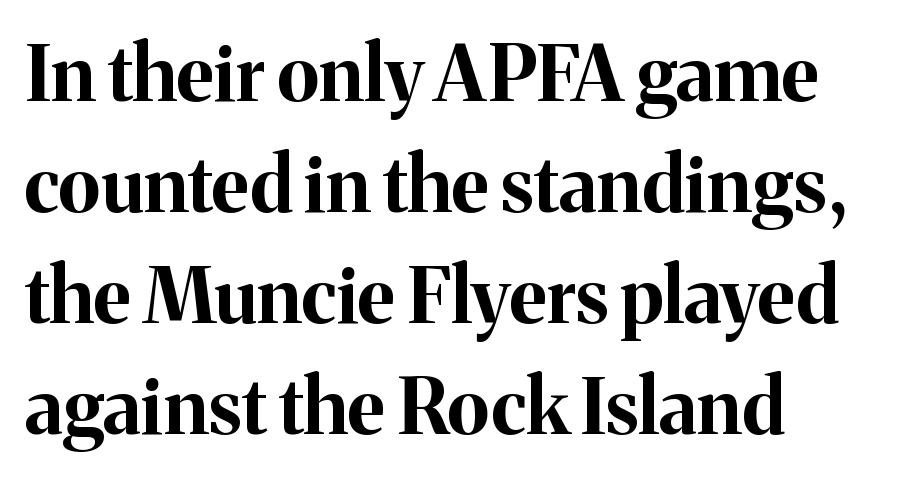
Q: Is the text bold? A: Yes.
Q: Is the text italic (slanted)? A: No, it is upright.
Q: Is the typeface a serif or a sans-serif typeface? A: Serif.
Q: Is the text underlined? A: No.
Q: How is the paragraph aligned? A: Left-aligned.
Q: Is the spacing between letters normal or unusually wide? A: Normal.
Q: Is the spacing between lines tight, normal or loose? A: Normal.
Q: Width (condensed, normal, or wide)? A: Normal.
Q: Stroke contrast? A: Medium.
Q: x-height? A: Medium.
Q: Monospaced? A: No.
